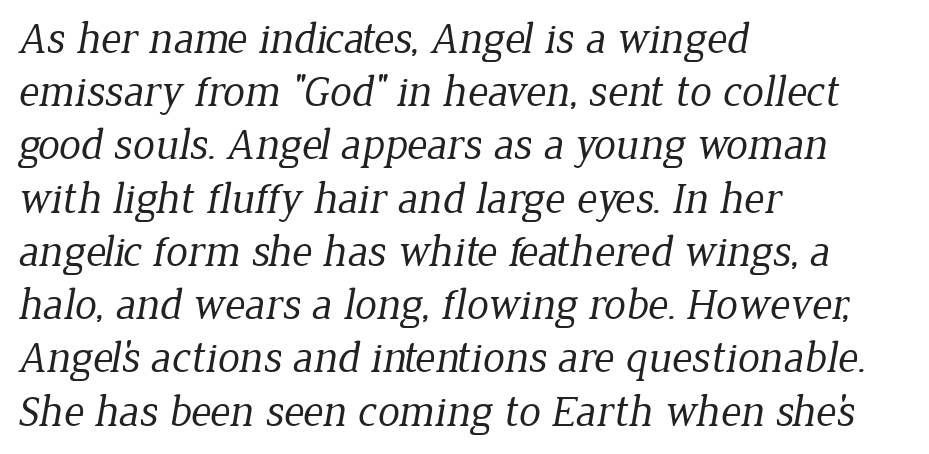
Q: Is the text bold? A: No.
Q: Is the typeface a serif or a sans-serif typeface? A: Serif.
Q: Is the text underlined? A: No.
Q: How is the paragraph aligned? A: Left-aligned.
Q: Is the spacing between letters normal or unusually wide? A: Normal.
Q: Width (condensed, normal, or wide)? A: Normal.
Q: Stroke contrast? A: Low.
Q: x-height? A: Medium.
Q: Monospaced? A: No.
